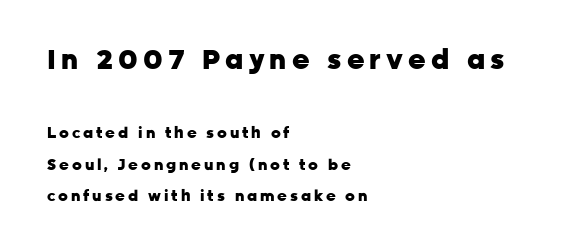
{"italic": "no", "bold": "yes", "underline": "no", "align": "left", "line_spacing": "loose", "line_spacing_ratio": 2.12, "larger_block": "first", "size_ratio": 1.8, "glyph_px": 27}
